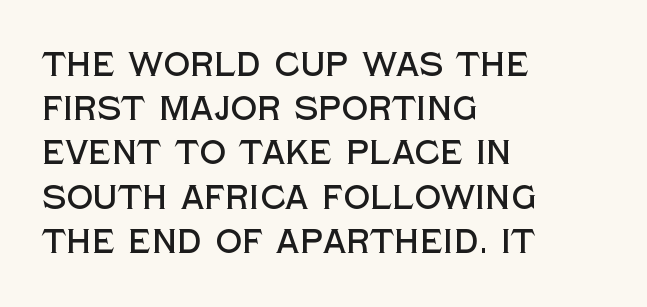
Q: Is the text italic (slanted)? A: No, it is upright.
Q: Is the typeface a serif or a sans-serif typeface? A: Sans-serif.
Q: Is the text underlined? A: No.
Q: How is the paragraph aligned? A: Left-aligned.
Q: Is the spacing between letters normal or unusually wide? A: Normal.
Q: Is the spacing between lines tight, normal or loose? A: Normal.
Q: Width (condensed, normal, or wide)? A: Normal.
Q: x-height? A: Large.
Q: Monospaced? A: No.
